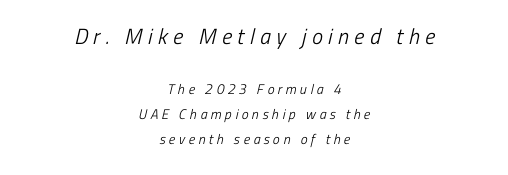
{"bold": "no", "underline": "no", "align": "center", "line_spacing_ratio": 1.76, "letter_spacing": "wide", "letter_spacing_em": 0.25, "larger_block": "first", "size_ratio": 1.57, "glyph_px": 22}
